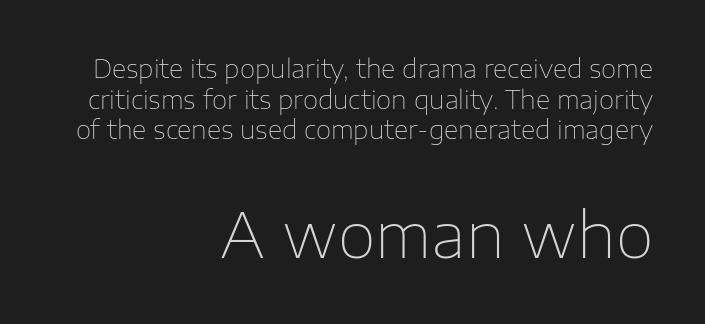
The image shows 62 px thin sans-serif type, upright; set right-aligned, line spacing 1.23x, normal letter spacing, not underlined; the second (bottom) block is 2.48x larger; low stroke contrast and a medium x-height.
